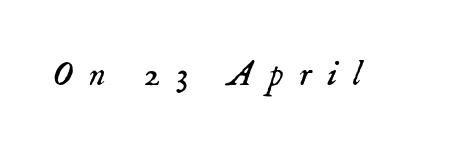
Q: Is the text bold? A: No.
Q: Is the text italic (slanted)? A: Yes, it leans right by about 18 degrees.
Q: Is the typeface a serif or a sans-serif typeface? A: Serif.
Q: Is the text underlined? A: No.
Q: Is the spacing between letters normal or unusually wide? A: Unusually wide.
Q: Width (condensed, normal, or wide)? A: Normal.
Q: Stroke contrast? A: Low.
Q: x-height? A: Small.
Q: Monospaced? A: No.
